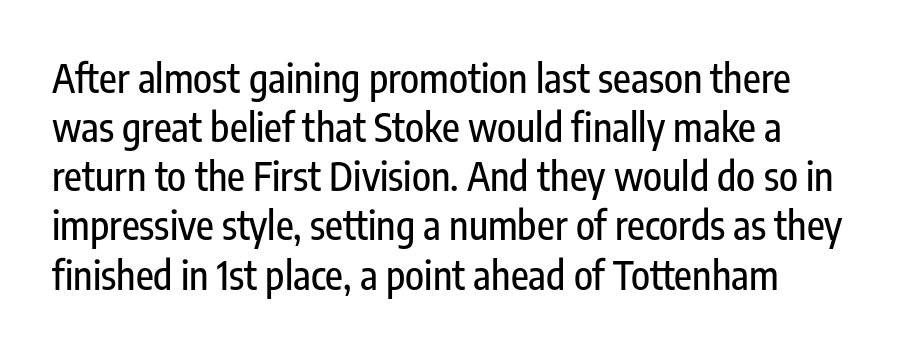
Horizontal bands of white between lines are of average thickness. A typesetter would label this face a sans. Rule under the text: the space is simply empty. Style check: upright.
